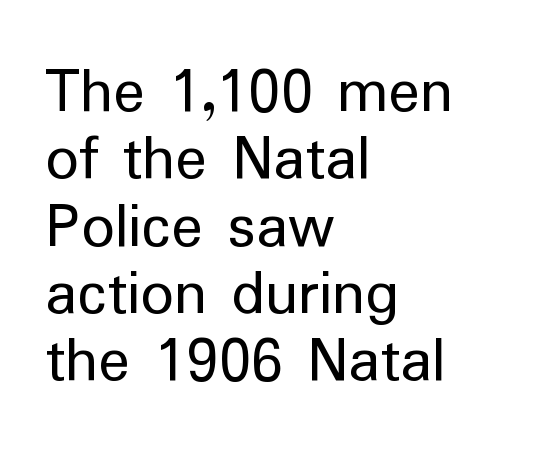
The image shows 66 px regular-weight sans-serif type, upright; set left-aligned, tight line spacing (1.02x), normal letter spacing, not underlined; low stroke contrast and a medium x-height.
